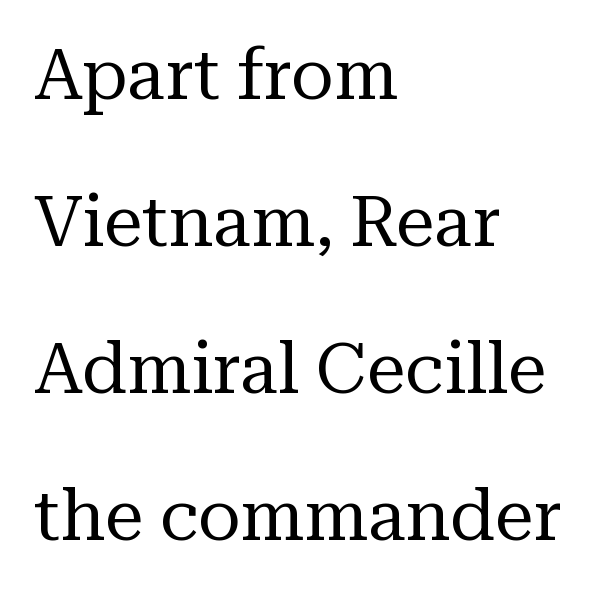
The image shows 70 px regular-weight serif type, upright; set left-aligned, loose line spacing (2.1x), normal letter spacing, not underlined; medium stroke contrast and a medium x-height.
